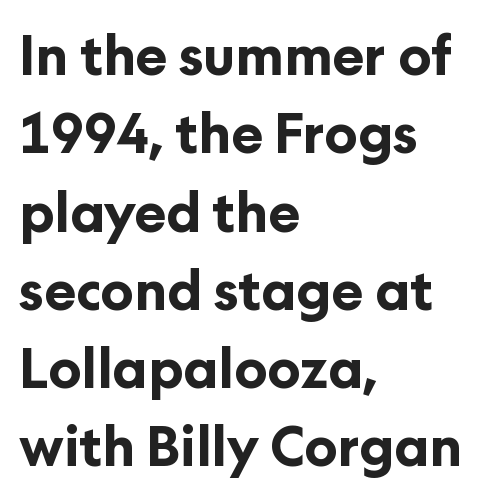
Do the characters align in a grid? No, the font is proportional. A typesetter would mark this as roman, not italic. The letterforms sit shoulder to shoulder at normal distance. Bare-footed words on every line. The block of text has a typical density, with ordinary space between rows. The letters carry no serifs — their stems end cleanly without finishing strokes.
